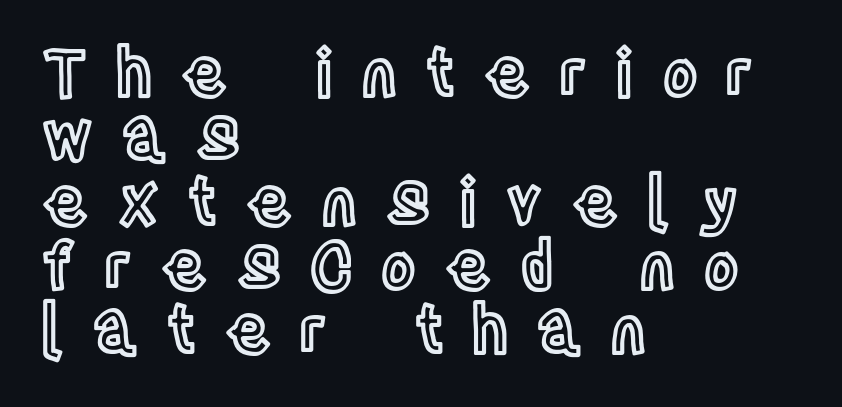
The image shows 65 px condensed type, upright; set left-aligned, tight line spacing (0.99x), unusually wide letter spacing (+0.45 em), not underlined; a large x-height.
